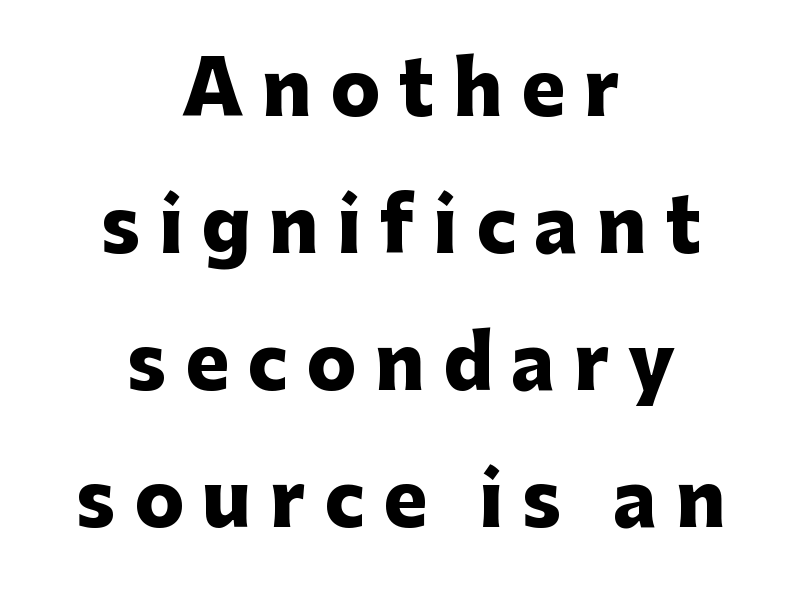
The passage shown is typed in a proportional face where columns would drift. Each line is balanced around a shared central axis. The rendering uses a bold face; every stroke is thick and dark. Characters follow at a spacing far wider than the type designer built in. The area under the type is left untouched.
